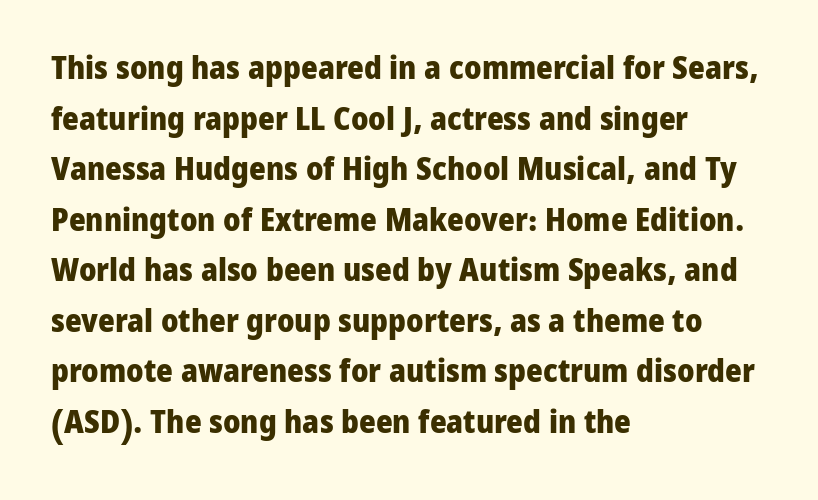
The image shows 32 px heavy sans-serif type, upright; set left-aligned, normal line spacing (1.58x), normal letter spacing, not underlined; low stroke contrast and a medium x-height.
